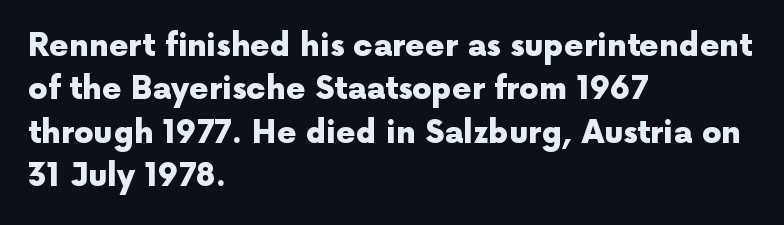
A typesetter would mark this as roman, not italic. What stands out about the letter spacing? Nothing — it is the standard amount. Check the space under the baseline: it is left empty. Emphasis by weight is at full strength: bold. Notice how descenders clear the ascenders below comfortably — that's standard leading.
